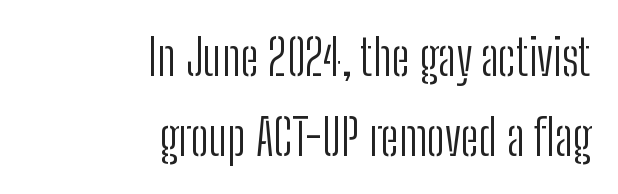
This block has exactly the height ordinary leading produces. Honestly, there is no underline to notice here at all. Letter spacing: default. The text was rendered using a sans face with plain stroke endings. Horizontal alignment here is rightward, an uncommon choice for prose. Bold? No — there's no thickening of the strokes.
